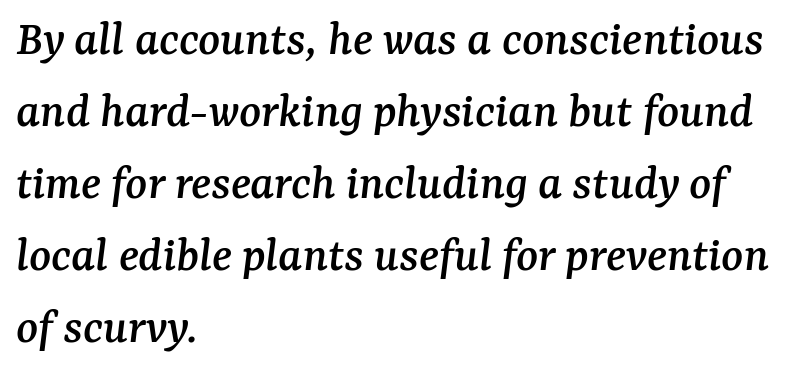
Q: Is the text italic (slanted)? A: Yes, it leans right by about 7 degrees.
Q: Is the typeface a serif or a sans-serif typeface? A: Serif.
Q: Is the text underlined? A: No.
Q: How is the paragraph aligned? A: Left-aligned.
Q: Is the spacing between letters normal or unusually wide? A: Normal.
Q: Is the spacing between lines tight, normal or loose? A: Normal.
Q: Width (condensed, normal, or wide)? A: Normal.
Q: Stroke contrast? A: Medium.
Q: x-height? A: Medium.
Q: Monospaced? A: No.
